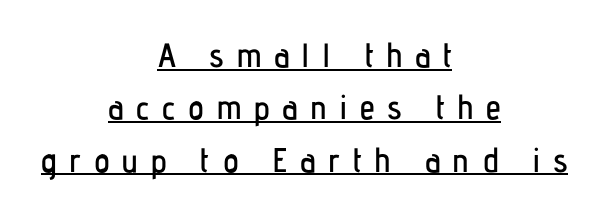
{"serif": "no", "italic": "no", "width": "condensed", "stroke_contrast": "low", "x_height": "medium", "monospaced": "no", "underline": "yes", "align": "center", "line_spacing": "normal", "line_spacing_ratio": 1.54, "letter_spacing": "wide", "letter_spacing_em": 0.36, "glyph_px": 34}
